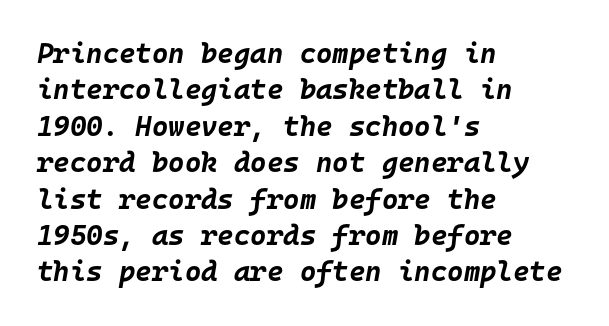
Q: Is the text bold? A: Yes.
Q: Is the text italic (slanted)? A: Yes, it leans right by about 10 degrees.
Q: Is the text underlined? A: No.
Q: How is the paragraph aligned? A: Left-aligned.
Q: Is the spacing between letters normal or unusually wide? A: Normal.
Q: Is the spacing between lines tight, normal or loose? A: Normal.
Q: Width (condensed, normal, or wide)? A: Normal.
Q: Stroke contrast? A: Low.
Q: x-height? A: Large.
Q: Monospaced? A: Yes.
